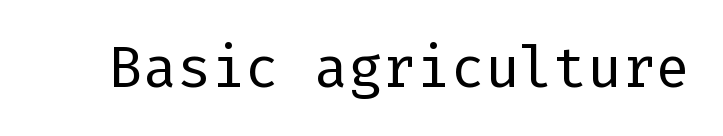
Look at the tracking — it's just the regular setting, nothing added. Posture: vertical. Classification — sans serif. The letterforms sit at book weight or below.
